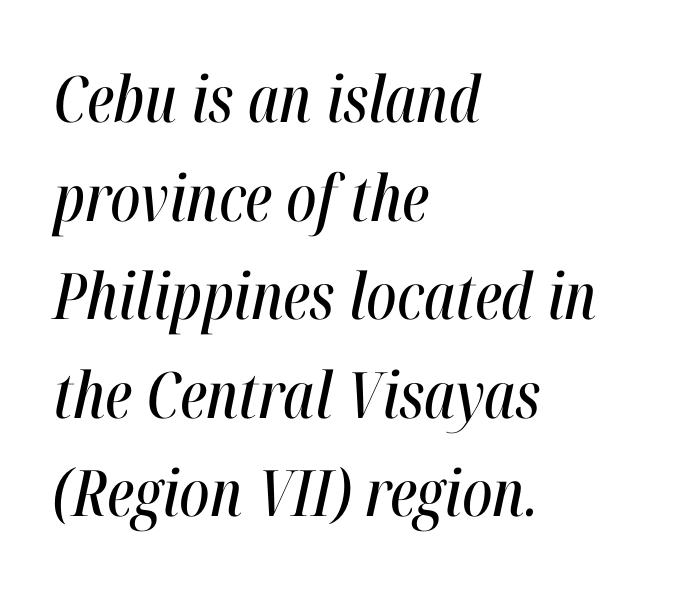
The image shows 64 px condensed type, italic (leaning right); set left-aligned, normal line spacing (1.54x), normal letter spacing, not underlined; high stroke contrast and a medium x-height.
